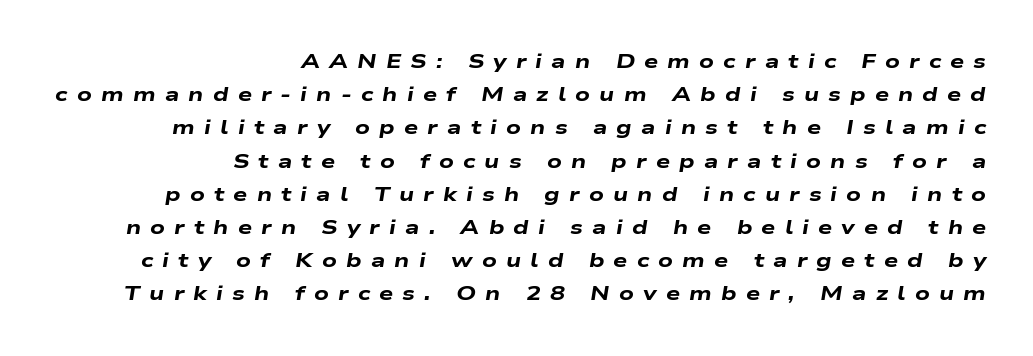
The image shows 20 px bold type, italic (leaning right); set right-aligned, normal line spacing (1.66x), unusually wide letter spacing (+0.46 em), not underlined.
